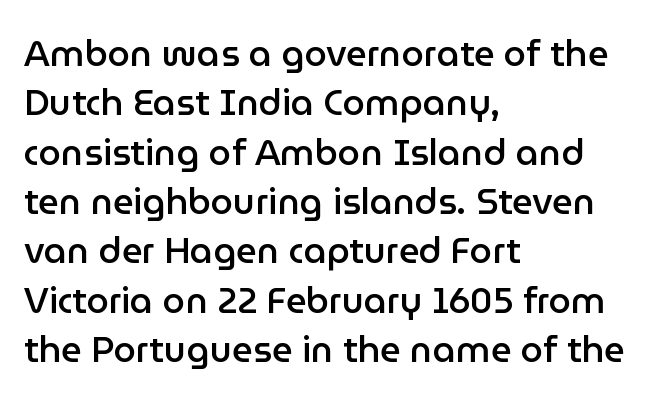
{"serif": "no", "italic": "no", "bold": "semi", "weight": "semibold", "width": "normal", "stroke_contrast": "low", "x_height": "medium", "monospaced": "no", "underline": "no", "align": "left", "line_spacing": "normal", "line_spacing_ratio": 1.37, "letter_spacing": "normal", "letter_spacing_em": 0.0, "glyph_px": 36}
